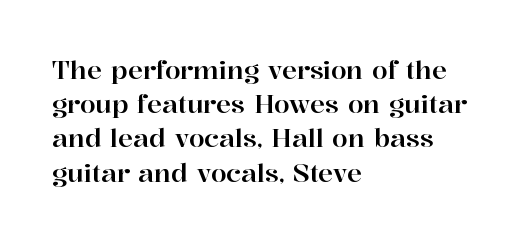
{"italic": "no", "underline": "no", "align": "left", "line_spacing": "normal", "line_spacing_ratio": 1.37, "letter_spacing": "normal", "letter_spacing_em": 0.0, "glyph_px": 25}
